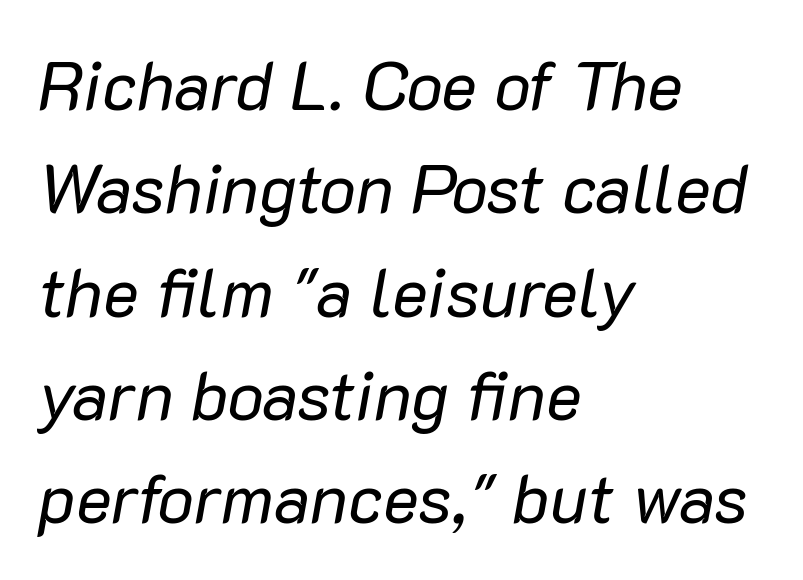
Q: Is the text bold? A: No.
Q: Is the text italic (slanted)? A: Yes, it leans right by about 10 degrees.
Q: Is the text underlined? A: No.
Q: How is the paragraph aligned? A: Left-aligned.
Q: Is the spacing between letters normal or unusually wide? A: Normal.
Q: Is the spacing between lines tight, normal or loose? A: Normal.
Q: Width (condensed, normal, or wide)? A: Normal.
Q: Stroke contrast? A: Low.
Q: x-height? A: Medium.
Q: Monospaced? A: No.
